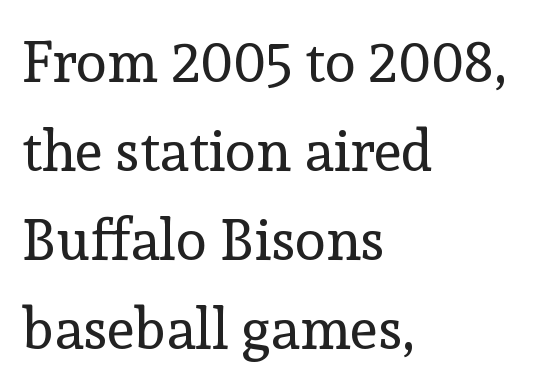
{"serif": "yes", "italic": "no", "bold": "no", "weight": "regular", "width": "normal", "x_height": "medium", "monospaced": "no", "underline": "no", "align": "left", "line_spacing": "normal", "line_spacing_ratio": 1.56, "letter_spacing": "normal", "letter_spacing_em": 0.0, "glyph_px": 57}
